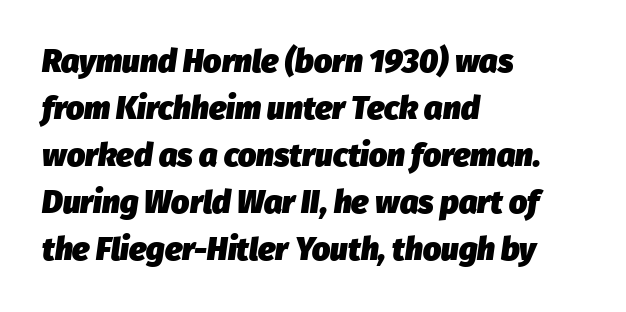
Q: Is the text bold? A: Yes.
Q: Is the text italic (slanted)? A: Yes, it leans right by about 8 degrees.
Q: Is the text underlined? A: No.
Q: How is the paragraph aligned? A: Left-aligned.
Q: Is the spacing between letters normal or unusually wide? A: Normal.
Q: Is the spacing between lines tight, normal or loose? A: Normal.
Q: Width (condensed, normal, or wide)? A: Normal.
Q: Stroke contrast? A: Low.
Q: x-height? A: Medium.
Q: Monospaced? A: No.
